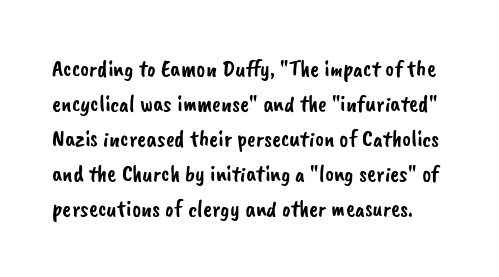
Q: Is the text underlined? A: No.
Q: Is the spacing between letters normal or unusually wide? A: Normal.
Q: Is the spacing between lines tight, normal or loose? A: Normal.
